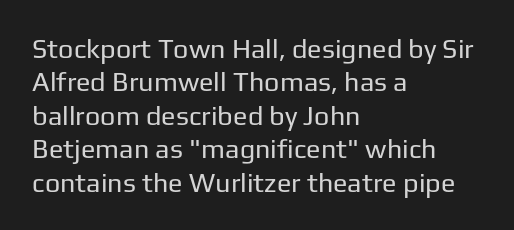
The image shows 27 px text type, upright; set left-aligned, line spacing 1.24x, normal letter spacing, not underlined.
